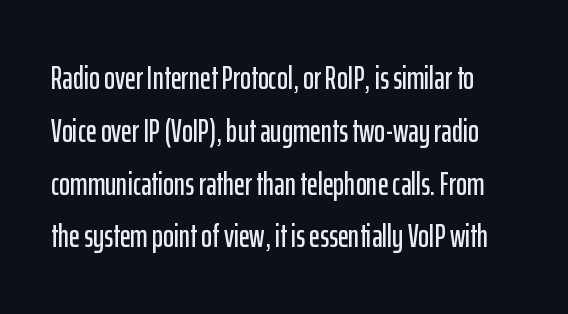
Q: Is the text italic (slanted)? A: No, it is upright.
Q: Is the typeface a serif or a sans-serif typeface? A: Sans-serif.
Q: Is the text underlined? A: No.
Q: Is the spacing between letters normal or unusually wide? A: Normal.
Q: Is the spacing between lines tight, normal or loose? A: Normal.
Q: Width (condensed, normal, or wide)? A: Condensed.
Q: Stroke contrast? A: Low.
Q: x-height? A: Medium.
Q: Monospaced? A: No.
